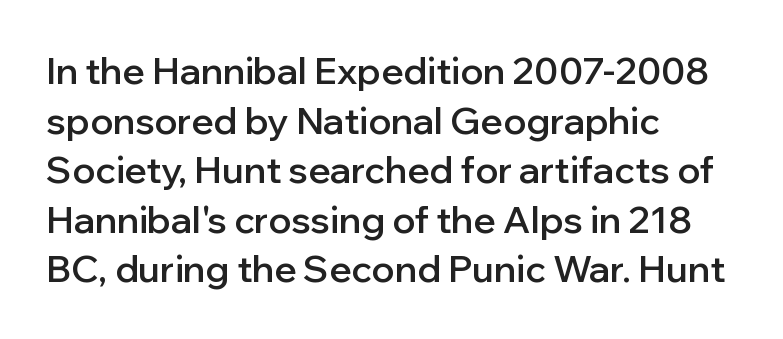
{"serif": "no", "italic": "no", "bold": "semi", "weight": "semibold", "width": "normal", "stroke_contrast": "low", "x_height": "medium", "monospaced": "no", "underline": "no", "align": "left", "line_spacing": "normal", "line_spacing_ratio": 1.34, "letter_spacing": "normal", "letter_spacing_em": 0.0, "glyph_px": 37}
